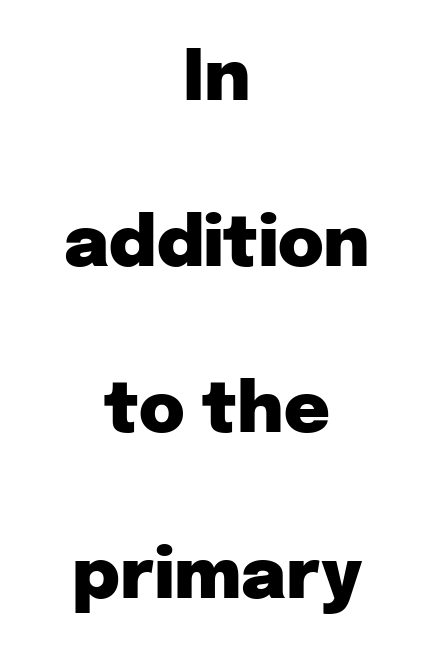
The image shows 70 px heavy sans-serif type, upright; set centered, loose line spacing (2.37x), normal letter spacing, not underlined; low stroke contrast and a medium x-height.
